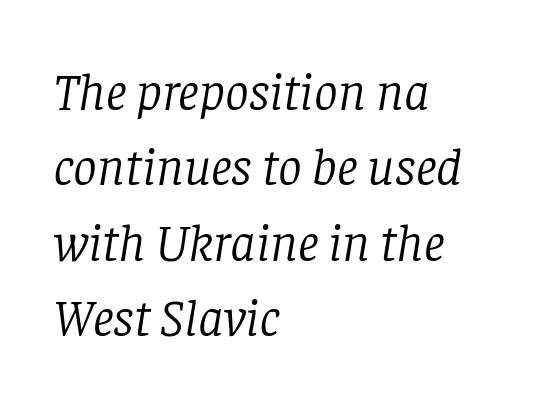
{"serif": "yes", "italic": "yes", "lean": "right", "slant_degrees": 8, "bold": "no", "weight": "light", "width": "normal", "stroke_contrast": "low", "x_height": "large", "monospaced": "no", "underline": "no", "align": "left", "line_spacing": "normal", "line_spacing_ratio": 1.42, "letter_spacing": "normal", "letter_spacing_em": 0.0, "glyph_px": 53}
